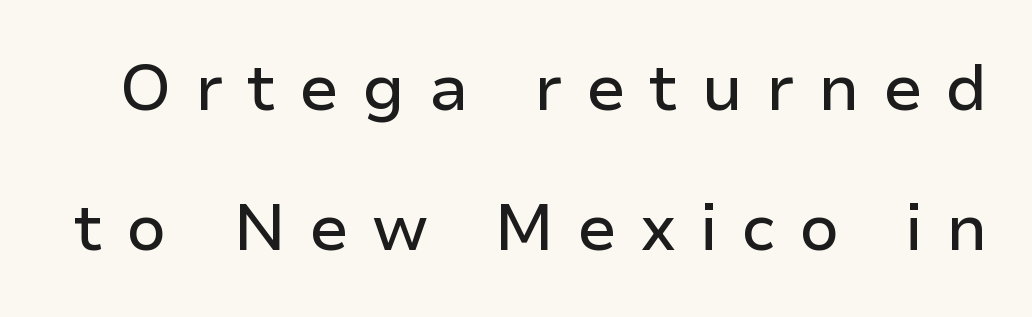
The image shows 65 px sans-serif type, upright; set loose line spacing (2.15x), unusually wide letter spacing (+0.36 em), not underlined; low stroke contrast and a medium x-height.
